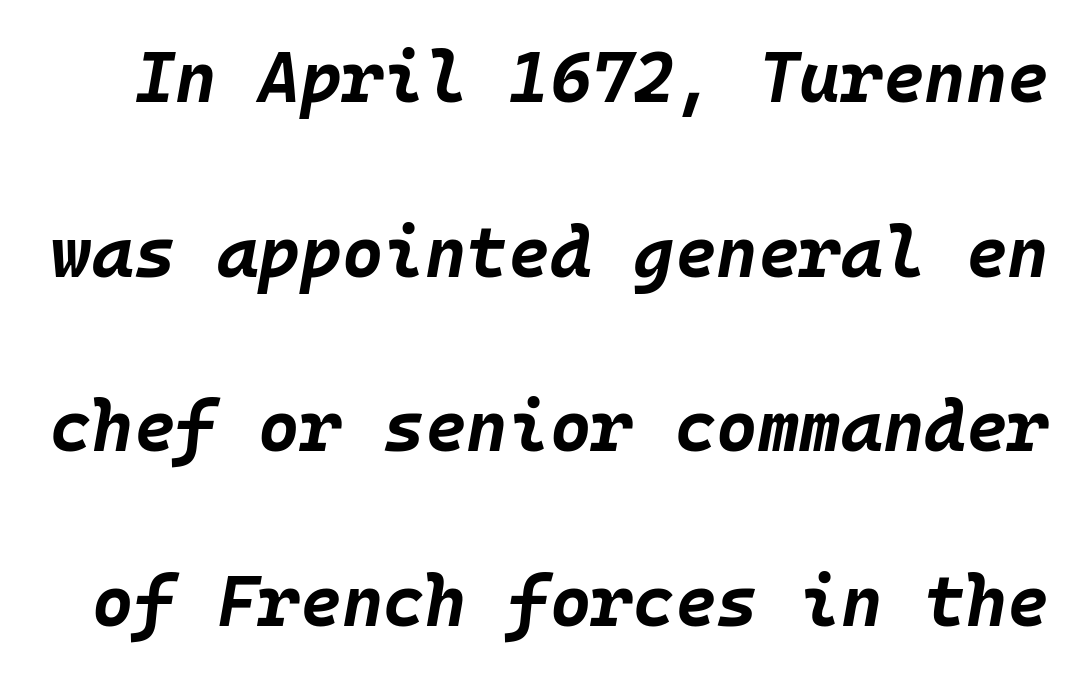
The letters are bold, with thick, heavy strokes. Note the uniform advance width — an 'i' takes as much space as an 'm'. Tall strokes in this sample are angled rather than plumb. Only glyphs here, with clear space below each row. Successive baselines arrive slowly, with a big drop between each.
